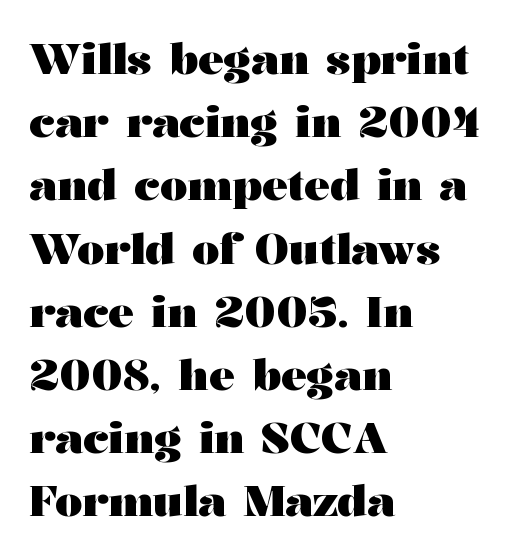
The baseline area is clear. The face used here is proportionally spaced, like ordinary book or web type. Does the copy run flush right? No — it runs flush left. I'd call this a serif setting — the letters wear small feet. Ascenders rise straight up at ninety degrees.
